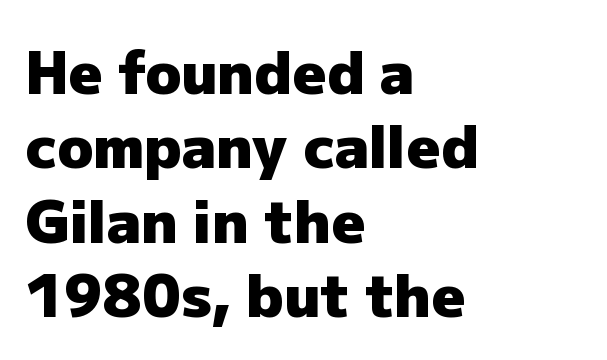
The image shows 59 px heavy sans-serif type, upright; set left-aligned, normal line spacing (1.26x), normal letter spacing, not underlined; low stroke contrast and a medium x-height.
